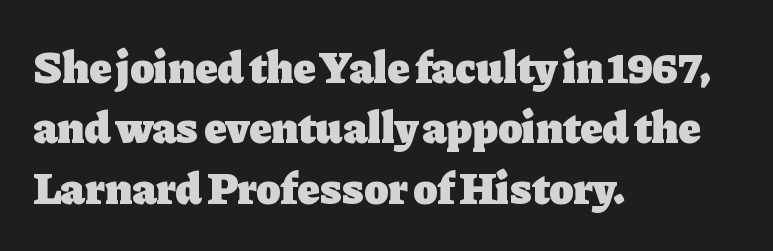
The image shows 45 px heavy serif type, upright; set left-aligned, normal line spacing (1.34x), normal letter spacing, not underlined; low stroke contrast and a medium x-height.
